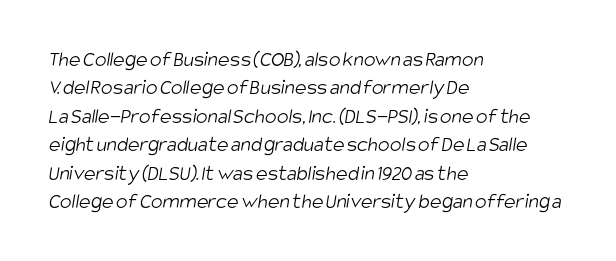
Students, note that the glyphs here touch the page at normal intervals. Leading: standard. The foot of each line stays bare and open. The typesetter chose a ragged-right arrangement here.
